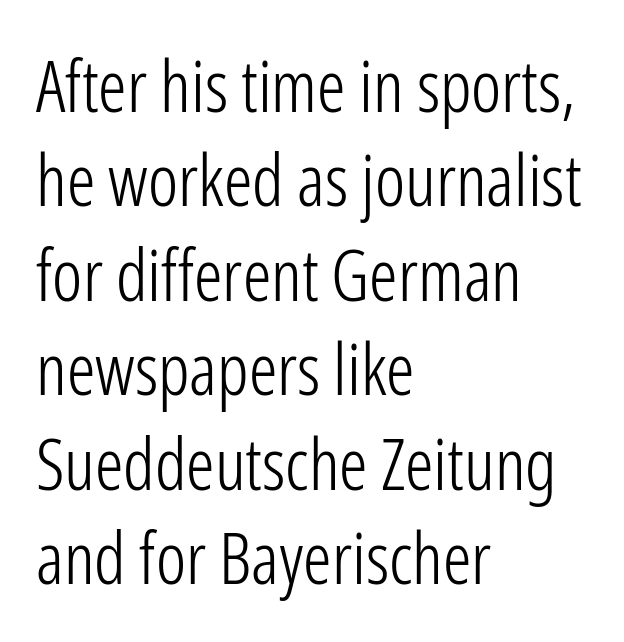
{"serif": "no", "italic": "no", "bold": "no", "weight": "light", "width": "condensed", "stroke_contrast": "low", "x_height": "medium", "monospaced": "no", "underline": "no", "align": "left", "line_spacing": "normal", "line_spacing_ratio": 1.33, "letter_spacing": "normal", "letter_spacing_em": 0.0, "glyph_px": 71}
